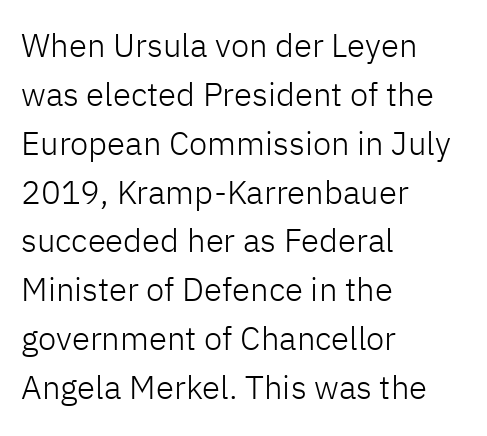
The image shows 33 px light sans-serif type, upright; set left-aligned, normal line spacing (1.48x), normal letter spacing, not underlined; low stroke contrast and a medium x-height.
